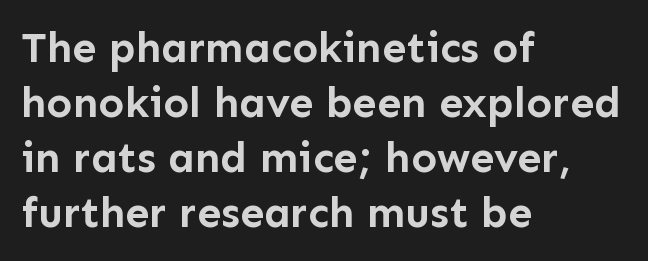
The image shows 43 px semibold sans-serif type, upright; set left-aligned, normal line spacing (1.28x), normal letter spacing, not underlined; low stroke contrast and a medium x-height.
